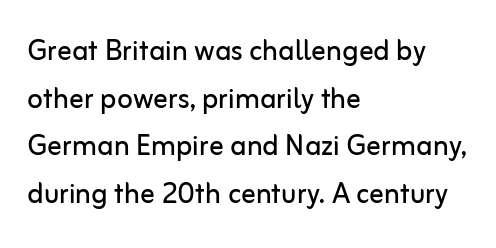
The image shows 36 px regular-weight sans-serif type, upright; set left-aligned, normal line spacing (1.32x), normal letter spacing, not underlined; low stroke contrast and a medium x-height.
